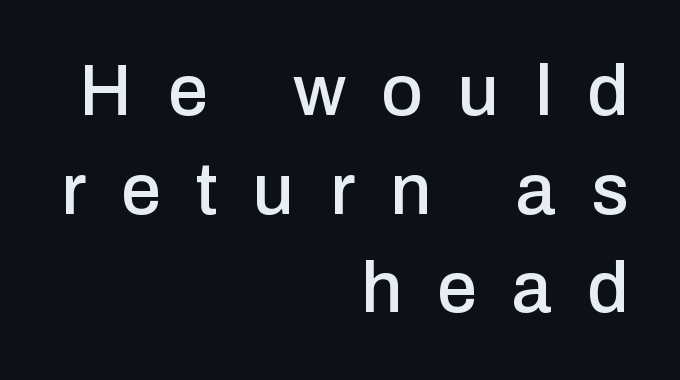
Is this a fixed-width face? No — the glyphs have proportional, varying widths. Vertically, the passage feels balanced, rows spaced as you'd expect. Nothing sits at the stroke ends, so this counts as sans-serif. Designer's note — italics off, roman on. The string is rendered with underlining switched off.
